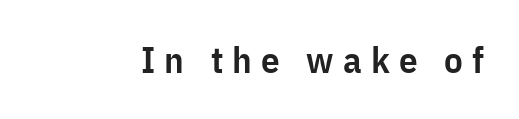
{"serif": "no", "italic": "no", "bold": "semi", "weight": "semibold", "width": "condensed", "stroke_contrast": "low", "x_height": "medium", "monospaced": "no", "underline": "no", "letter_spacing": "wide", "letter_spacing_em": 0.25, "glyph_px": 37}
